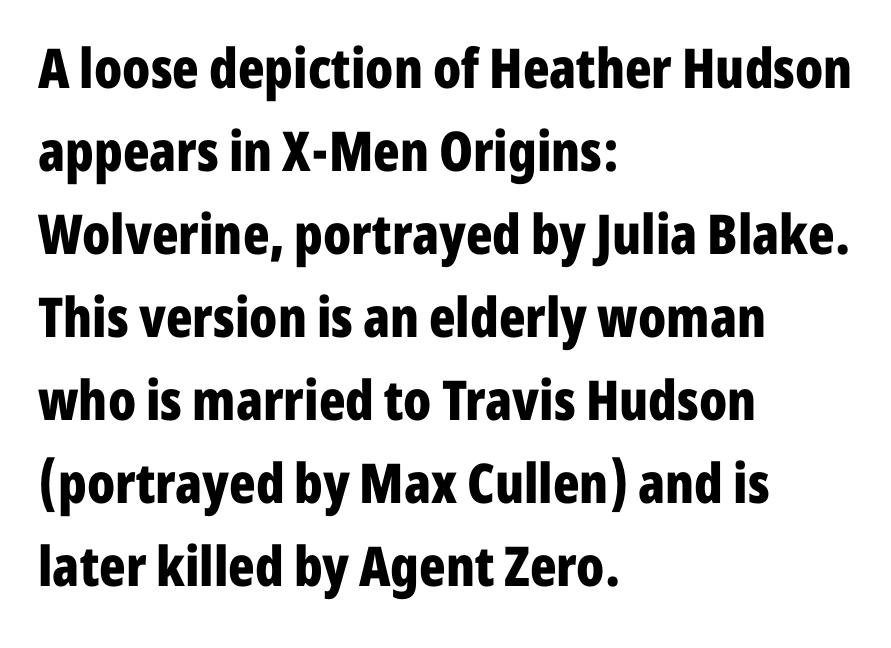
Q: Is the text bold? A: Yes.
Q: Is the text italic (slanted)? A: No, it is upright.
Q: Is the typeface a serif or a sans-serif typeface? A: Sans-serif.
Q: Is the text underlined? A: No.
Q: How is the paragraph aligned? A: Left-aligned.
Q: Is the spacing between letters normal or unusually wide? A: Normal.
Q: Is the spacing between lines tight, normal or loose? A: Normal.
Q: Width (condensed, normal, or wide)? A: Condensed.
Q: Stroke contrast? A: Low.
Q: x-height? A: Medium.
Q: Monospaced? A: No.
